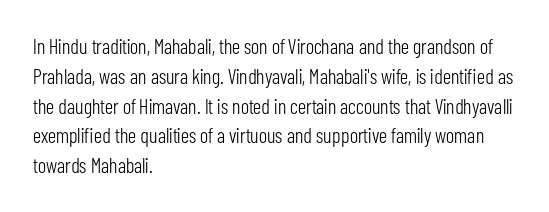
{"italic": "no", "bold": "no", "underline": "no", "align": "left", "line_spacing": "normal", "line_spacing_ratio": 1.42, "letter_spacing": "normal", "letter_spacing_em": 0.0, "glyph_px": 21}
